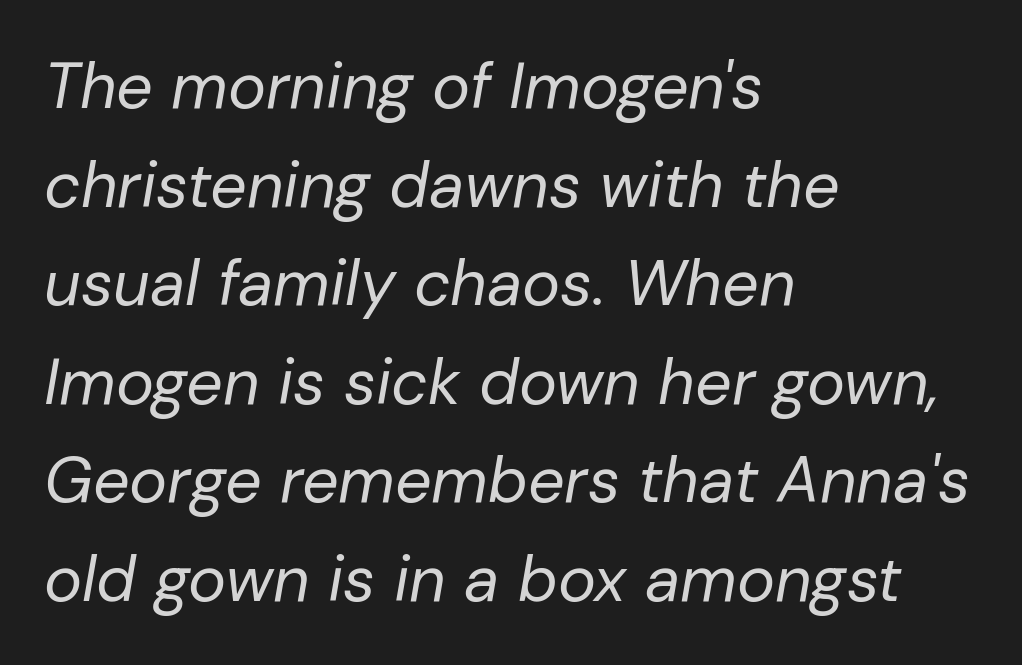
Q: Is the text bold? A: No.
Q: Is the text italic (slanted)? A: Yes, it leans right by about 10 degrees.
Q: Is the text underlined? A: No.
Q: How is the paragraph aligned? A: Left-aligned.
Q: Is the spacing between letters normal or unusually wide? A: Normal.
Q: Is the spacing between lines tight, normal or loose? A: Normal.
Q: Width (condensed, normal, or wide)? A: Normal.
Q: Stroke contrast? A: Low.
Q: x-height? A: Medium.
Q: Monospaced? A: No.
